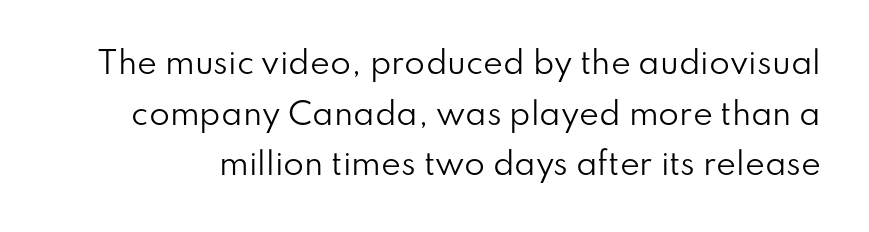
{"serif": "no", "italic": "no", "bold": "no", "weight": "regular", "width": "normal", "stroke_contrast": "low", "x_height": "small", "monospaced": "no", "underline": "no", "line_spacing": "normal", "line_spacing_ratio": 1.69, "letter_spacing": "normal", "letter_spacing_em": 0.0, "glyph_px": 30}
